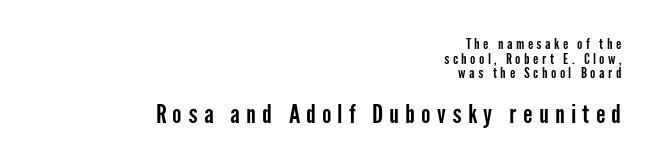
Bare-footed words on every line. Of the two passages, the one underneath uses the larger point size. This sample uses an upright cut, with every glyph sitting square on the baseline. The tracking reads as deliberately expanded to a designer's eye.
